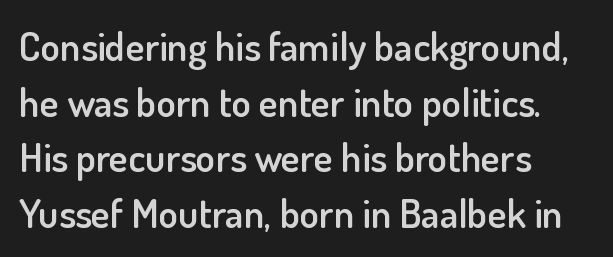
Q: Is the text bold? A: Semi-bold.
Q: Is the text italic (slanted)? A: No, it is upright.
Q: Is the typeface a serif or a sans-serif typeface? A: Sans-serif.
Q: Is the text underlined? A: No.
Q: How is the paragraph aligned? A: Left-aligned.
Q: Is the spacing between letters normal or unusually wide? A: Normal.
Q: Is the spacing between lines tight, normal or loose? A: Normal.
Q: Width (condensed, normal, or wide)? A: Normal.
Q: Stroke contrast? A: Low.
Q: x-height? A: Small.
Q: Monospaced? A: No.
